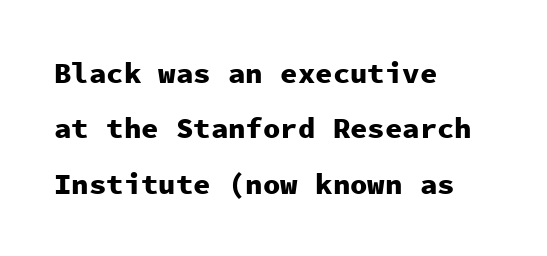
{"serif": "no", "italic": "no", "bold": "yes", "weight": "heavy", "width": "normal", "stroke_contrast": "low", "x_height": "medium", "monospaced": "yes", "underline": "no", "align": "left", "line_spacing": "loose", "line_spacing_ratio": 1.91, "letter_spacing": "normal", "letter_spacing_em": 0.0, "glyph_px": 29}
